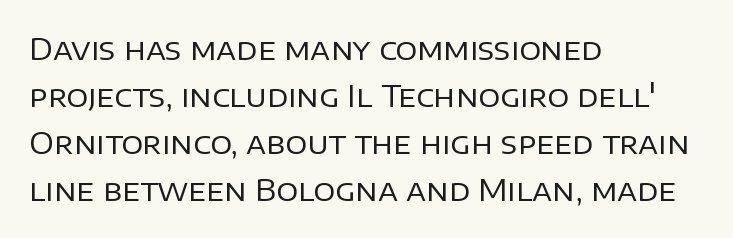
The image shows 30 px regular-weight sans-serif type, upright; set left-aligned, normal line spacing (1.57x), normal letter spacing, not underlined; low stroke contrast and a large x-height.
